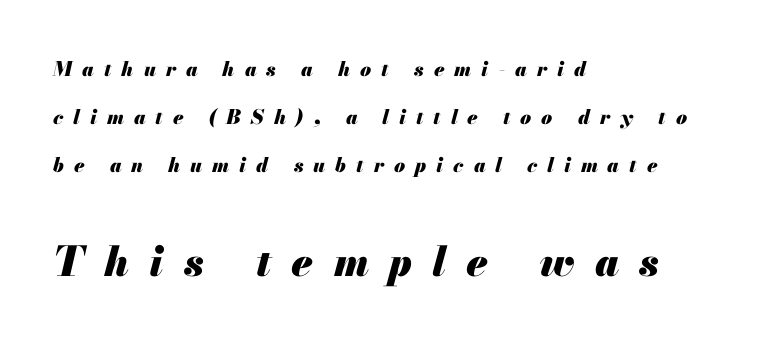
The image shows 41 px heavy type, italic (leaning right); set left-aligned, loose line spacing (2.39x), unusually wide letter spacing (+0.5 em), not underlined; the second (bottom) block is 2.05x larger; medium stroke contrast and a small x-height.
